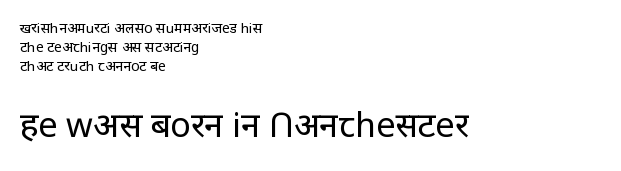
Q: Is the text bold? A: No.
Q: Is the text italic (slanted)? A: No, it is upright.
Q: Is the typeface a serif or a sans-serif typeface? A: Sans-serif.
Q: Is the text underlined? A: No.
Q: How is the paragraph aligned? A: Left-aligned.
Q: Is the spacing between letters normal or unusually wide? A: Normal.
Q: Is the spacing between lines tight, normal or loose? A: Normal.
Q: Which block of text is set in a larger size, the first (top) or the second (bottom)? A: The second (bottom) one.
Q: Width (condensed, normal, or wide)? A: Normal.
Q: Stroke contrast? A: Low.
Q: x-height? A: Large.
Q: Monospaced? A: No.
